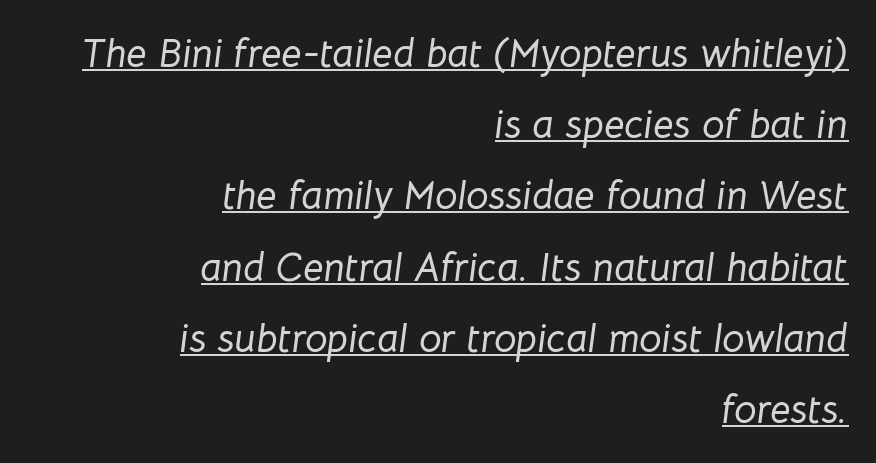
{"italic": "yes", "lean": "right", "slant_degrees": 8, "width": "normal", "stroke_contrast": "low", "x_height": "medium", "monospaced": "no", "underline": "yes", "align": "right", "line_spacing_ratio": 1.78, "letter_spacing": "normal", "letter_spacing_em": 0.0, "glyph_px": 40}
